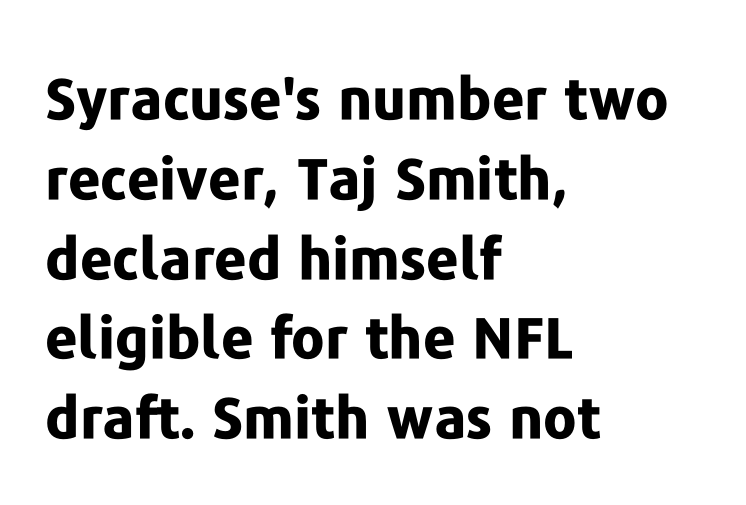
The image shows 57 px bold sans-serif type, upright; set left-aligned, normal line spacing (1.4x), normal letter spacing, not underlined; low stroke contrast and a medium x-height.
